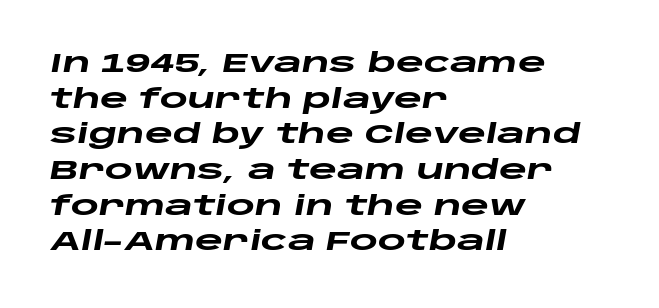
{"italic": "yes", "lean": "right", "slant_degrees": 10, "bold": "yes", "underline": "no", "align": "left", "line_spacing": "normal", "line_spacing_ratio": 1.32, "letter_spacing": "normal", "letter_spacing_em": 0.0, "glyph_px": 27}
